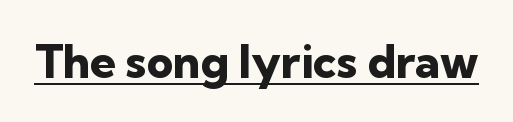
Q: Is the text bold? A: Yes.
Q: Is the text italic (slanted)? A: No, it is upright.
Q: Is the typeface a serif or a sans-serif typeface? A: Sans-serif.
Q: Is the text underlined? A: Yes.
Q: Is the spacing between letters normal or unusually wide? A: Normal.
Q: Width (condensed, normal, or wide)? A: Normal.
Q: Stroke contrast? A: Low.
Q: x-height? A: Medium.
Q: Monospaced? A: No.
